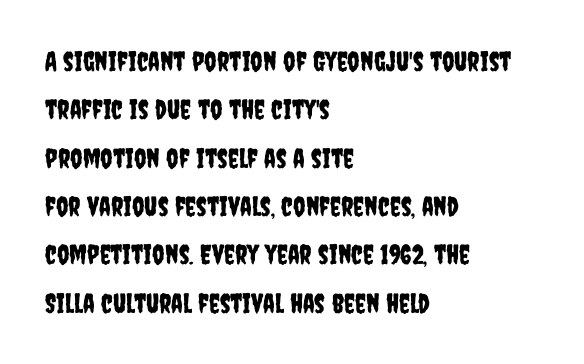
Each line starts at the same left margin while the right side varies. You can tell it's not italic because the verticals are truly vertical. The face used here is rendered with its standard letterfit. Anything drawn beneath the words? Only blank space.
